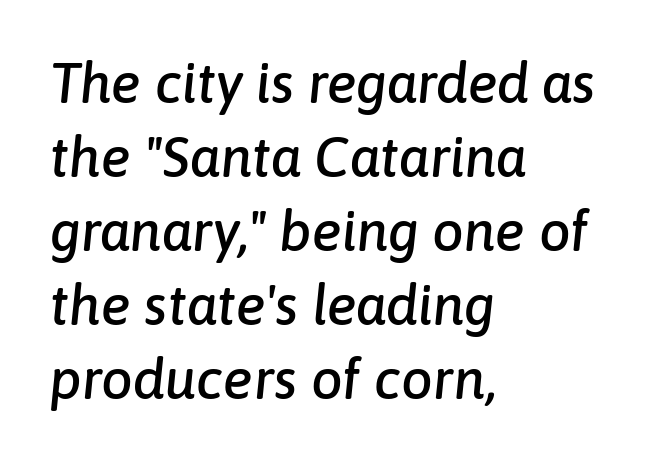
The image shows 56 px text type, italic (leaning right); set left-aligned, normal line spacing (1.32x), normal letter spacing, not underlined; low stroke contrast and a medium x-height.
